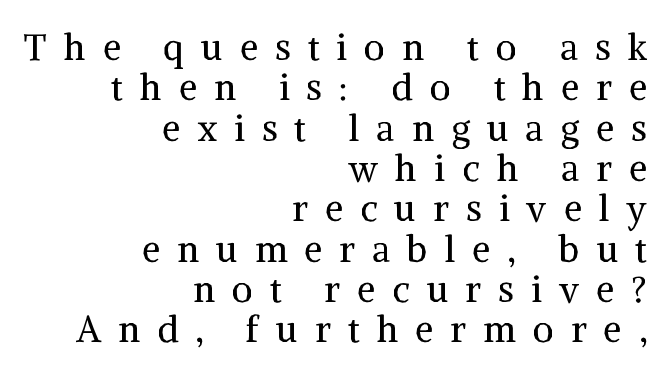
The image shows 36 px regular-weight serif type, upright; set right-aligned, tight line spacing (1.12x), unusually wide letter spacing (+0.48 em), not underlined; medium stroke contrast and a medium x-height.
